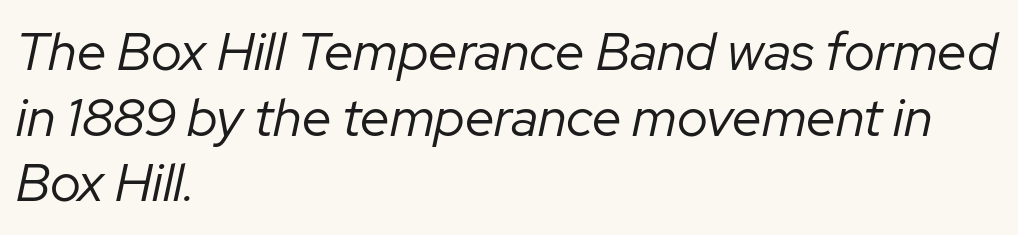
Q: Is the text bold? A: No.
Q: Is the text italic (slanted)? A: Yes, it leans right by about 12 degrees.
Q: Is the text underlined? A: No.
Q: How is the paragraph aligned? A: Left-aligned.
Q: Is the spacing between letters normal or unusually wide? A: Normal.
Q: Width (condensed, normal, or wide)? A: Normal.
Q: Stroke contrast? A: Low.
Q: x-height? A: Medium.
Q: Monospaced? A: No.
